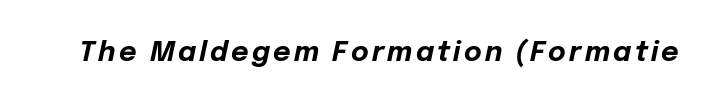
Q: Is the text bold? A: Yes.
Q: Is the text italic (slanted)? A: Yes, it leans right by about 12 degrees.
Q: Is the text underlined? A: No.
